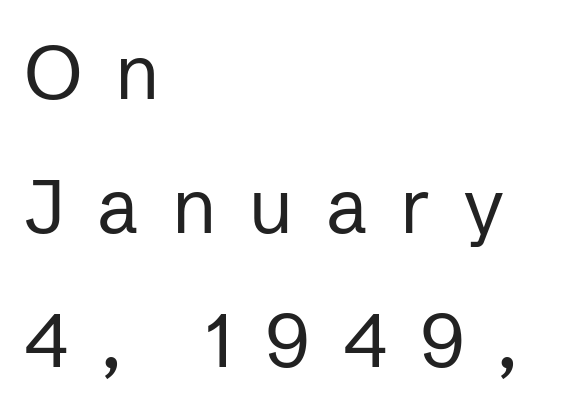
The image shows 76 px regular-weight sans-serif type, upright; set left-aligned, line spacing 1.76x, unusually wide letter spacing (+0.43 em), not underlined; low stroke contrast and a medium x-height.
